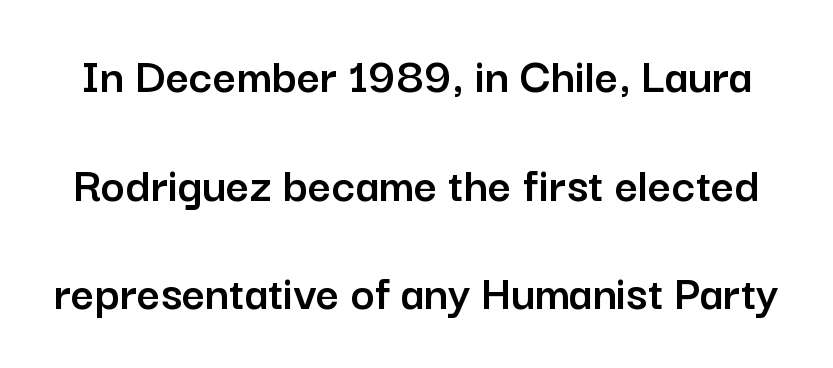
Q: Is the text italic (slanted)? A: No, it is upright.
Q: Is the typeface a serif or a sans-serif typeface? A: Sans-serif.
Q: Is the text underlined? A: No.
Q: Is the spacing between letters normal or unusually wide? A: Normal.
Q: Is the spacing between lines tight, normal or loose? A: Loose.
Q: Width (condensed, normal, or wide)? A: Normal.
Q: Stroke contrast? A: Low.
Q: x-height? A: Medium.
Q: Monospaced? A: No.
